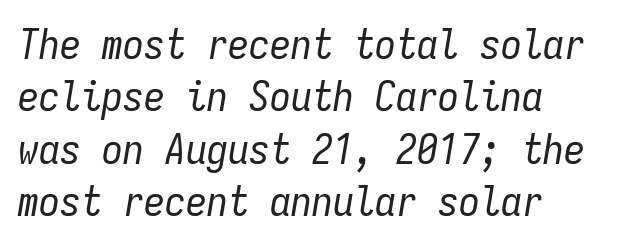
Inter-character spacing is left at the font's built-in metrics. The cut favours lightness, reaching ordinary text weight at its darkest. It's the slanting kind of type. Line beginnings align vertically; line endings do not. Beneath every word, the page is bare. Does the leading feel generous? No, just average.
